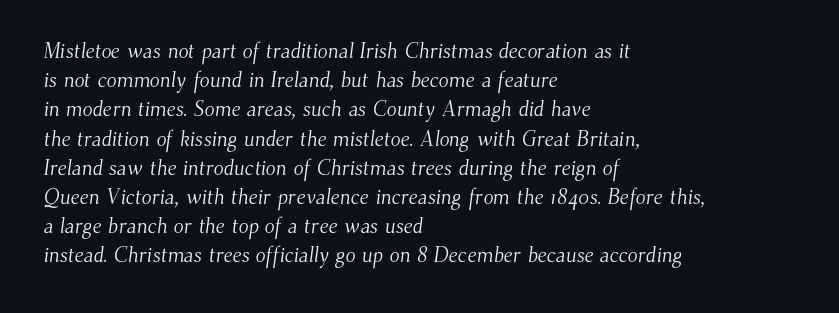
The image shows 21 px text type; set left-aligned, normal line spacing (1.39x), normal letter spacing, not underlined.
